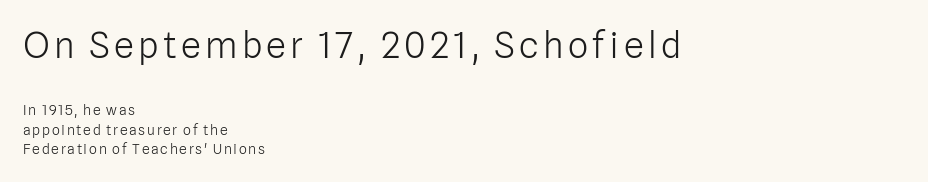
Q: Is the text bold? A: No.
Q: Is the text italic (slanted)? A: No, it is upright.
Q: Is the typeface a serif or a sans-serif typeface? A: Sans-serif.
Q: Is the text underlined? A: No.
Q: How is the paragraph aligned? A: Left-aligned.
Q: Is the spacing between lines tight, normal or loose? A: Normal.
Q: Which block of text is set in a larger size, the first (top) or the second (bottom)? A: The first (top) one.
Q: Width (condensed, normal, or wide)? A: Normal.
Q: Stroke contrast? A: Low.
Q: x-height? A: Medium.
Q: Monospaced? A: No.
